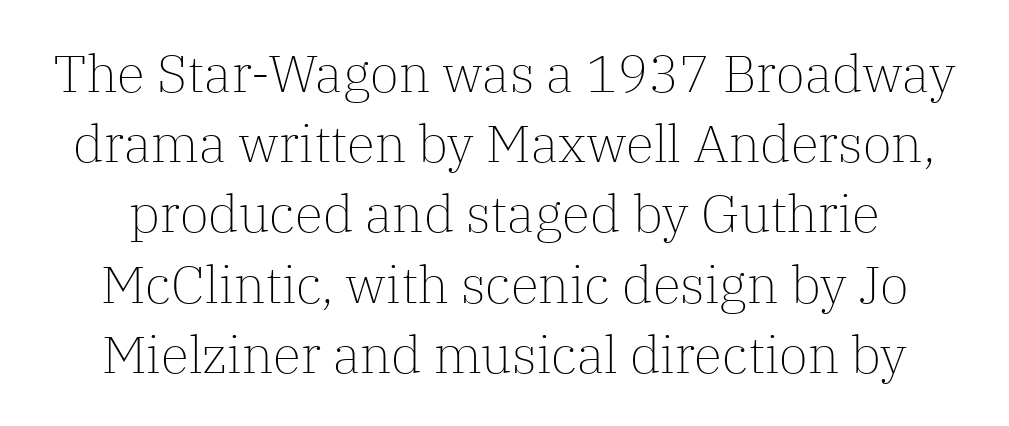
The image shows 52 px light serif type, upright; set normal line spacing (1.35x), normal letter spacing, not underlined; low stroke contrast and a medium x-height.
